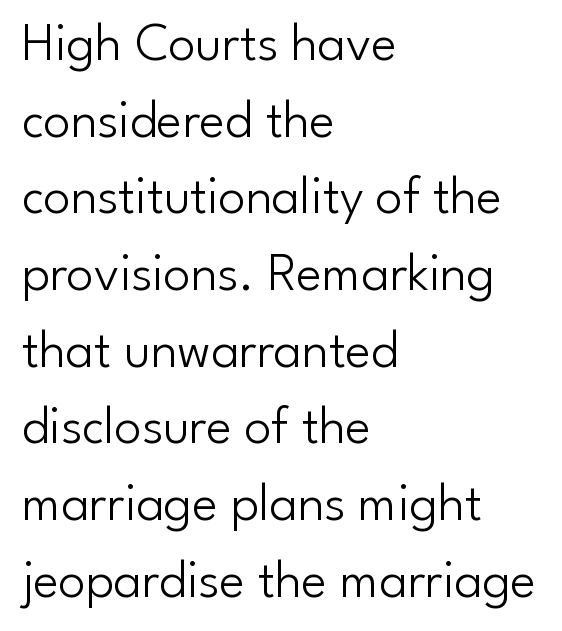
Q: Is the text bold? A: No.
Q: Is the text italic (slanted)? A: No, it is upright.
Q: Is the typeface a serif or a sans-serif typeface? A: Sans-serif.
Q: Is the text underlined? A: No.
Q: How is the paragraph aligned? A: Left-aligned.
Q: Is the spacing between letters normal or unusually wide? A: Normal.
Q: Is the spacing between lines tight, normal or loose? A: Normal.
Q: Width (condensed, normal, or wide)? A: Normal.
Q: Stroke contrast? A: Low.
Q: x-height? A: Small.
Q: Monospaced? A: No.
